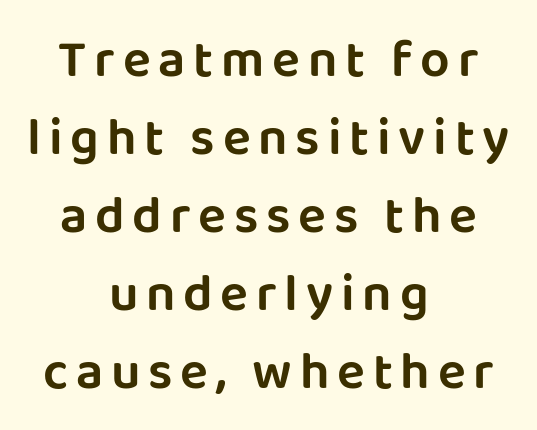
Is this a fixed-width face? No — the glyphs have proportional, varying widths. The lines are quadded center. This sample keeps an unexceptional amount of space between lines. Stroke terminals: plain, sans-serif. The type sits square on the baseline with zero lean.
